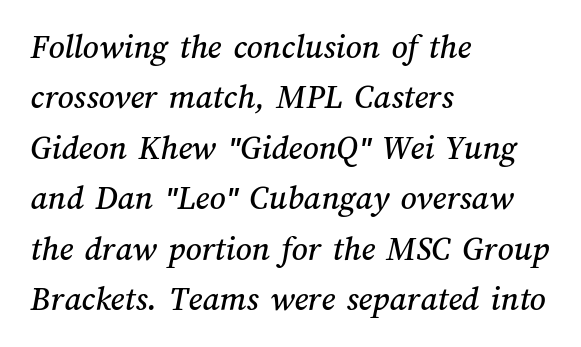
What stands out about the letter spacing? Nothing — it is the standard amount. Note the varied advance widths — an 'i' is clearly narrower than an 'm'. Notice how descenders clear the ascenders below comfortably — that's standard leading. The paragraph shown leans on its left margin. The foot of each line stays bare and open.
